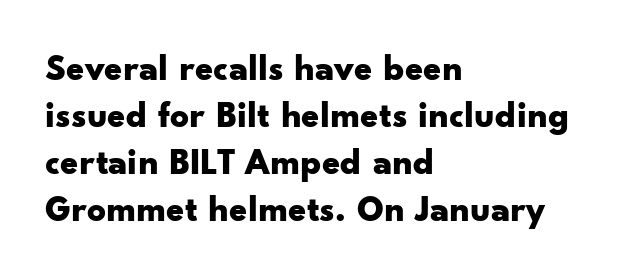
{"serif": "no", "italic": "no", "bold": "yes", "weight": "bold", "width": "wide", "stroke_contrast": "low", "x_height": "small", "monospaced": "no", "underline": "no", "align": "left", "line_spacing": "normal", "line_spacing_ratio": 1.27, "letter_spacing": "normal", "letter_spacing_em": 0.0, "glyph_px": 37}
